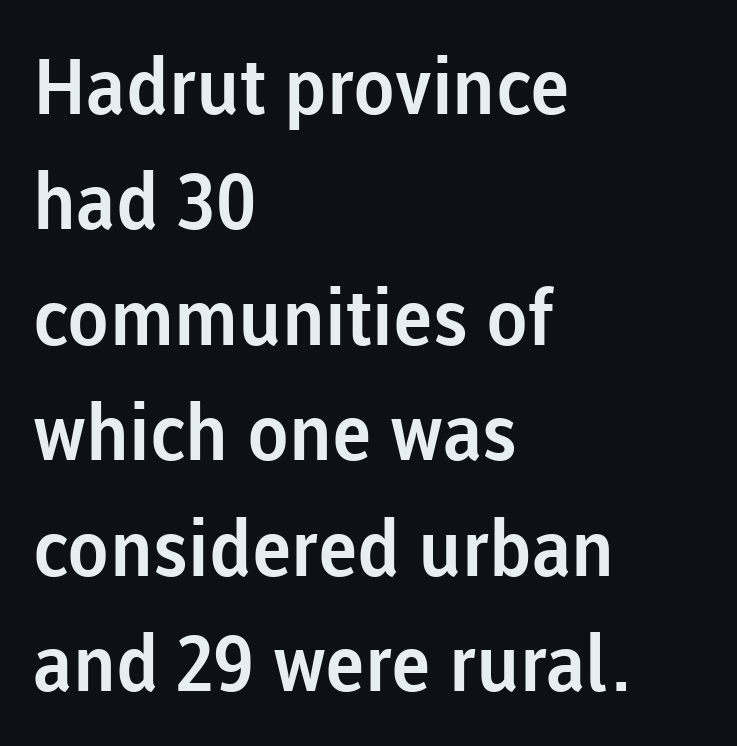
Font category for this specimen: sans-serif. The specimen omits any rule beneath the text block's lines. Every row of glyphs begins at an identical x-position on the left. Note the varied advance widths — an 'i' is clearly narrower than an 'm'. The line texture is even and compact thanks to regular tracking.
